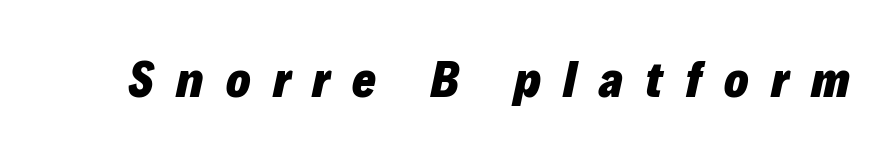
Q: Is the text bold? A: Yes.
Q: Is the text italic (slanted)? A: Yes, it leans right by about 12 degrees.
Q: Is the text underlined? A: No.
Q: Is the spacing between letters normal or unusually wide? A: Unusually wide.
Q: Width (condensed, normal, or wide)? A: Normal.
Q: Stroke contrast? A: Low.
Q: x-height? A: Medium.
Q: Monospaced? A: No.
